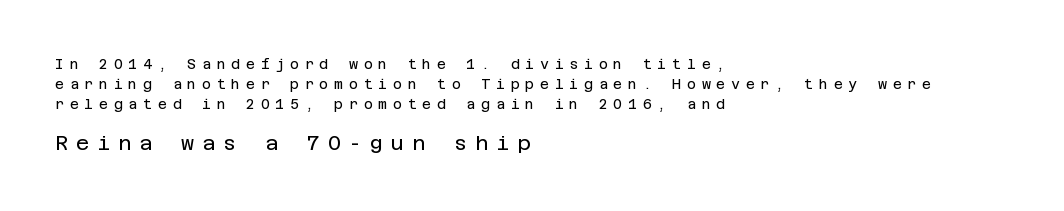
The image shows 20 px text type, upright; set left-aligned, normal line spacing (1.43x), unusually wide letter spacing (+0.4 em), not underlined; the second (bottom) block is 1.43x larger.
